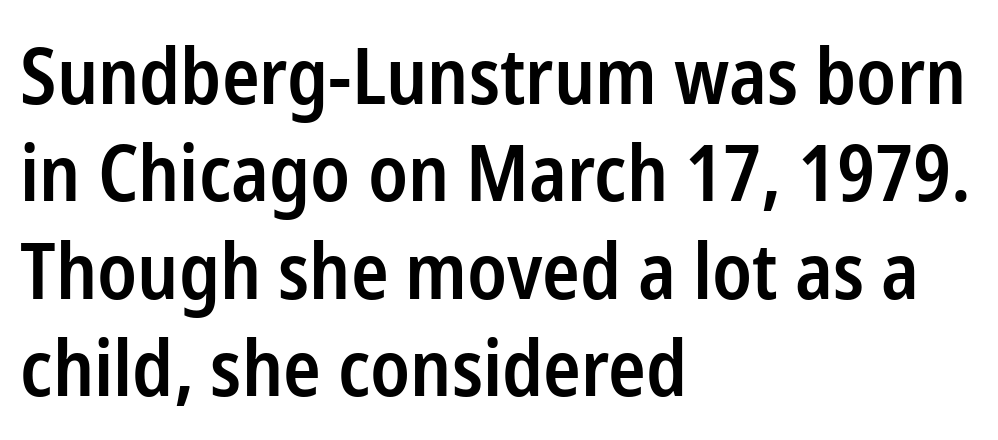
The image shows 78 px semibold, condensed sans-serif type, upright; set left-aligned, normal line spacing (1.25x), normal letter spacing, not underlined; low stroke contrast and a medium x-height.
